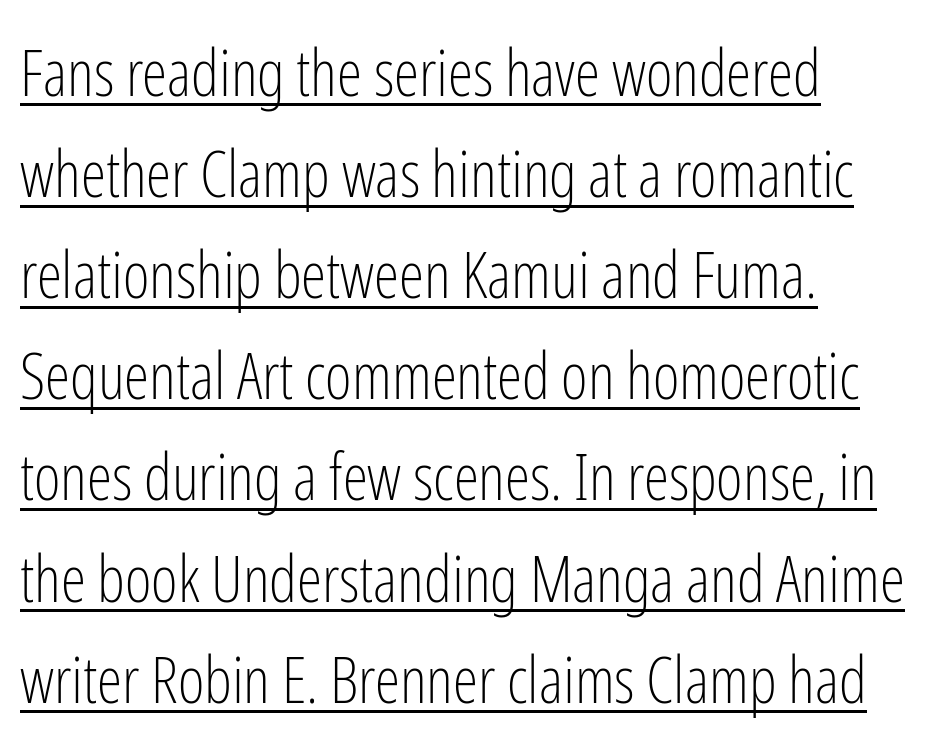
The image shows 64 px light, condensed sans-serif type, upright; set left-aligned, normal line spacing (1.58x), normal letter spacing, underlined; low stroke contrast and a medium x-height.
